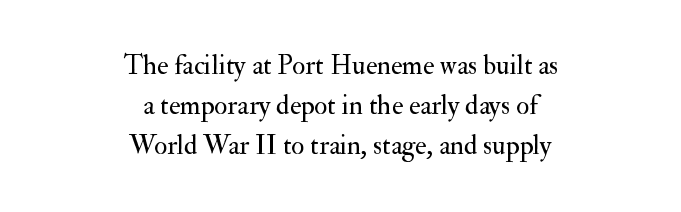
Q: Is the text bold? A: No.
Q: Is the text italic (slanted)? A: No, it is upright.
Q: Is the text underlined? A: No.
Q: How is the paragraph aligned? A: Centered.
Q: Is the spacing between letters normal or unusually wide? A: Normal.
Q: Is the spacing between lines tight, normal or loose? A: Normal.
